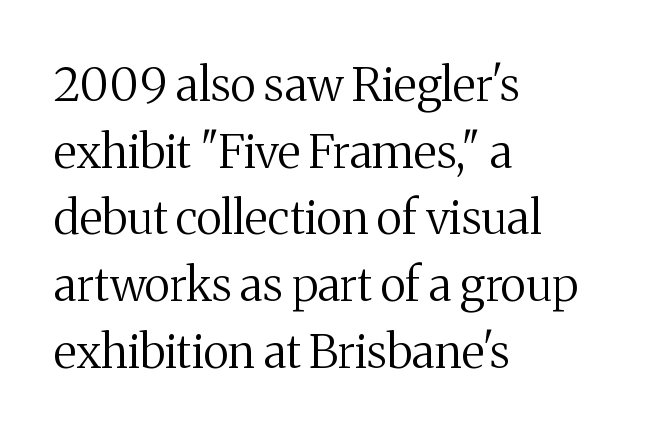
The image shows 47 px regular-weight serif type, upright; set left-aligned, normal line spacing (1.42x), normal letter spacing, not underlined; medium stroke contrast and a medium x-height.
